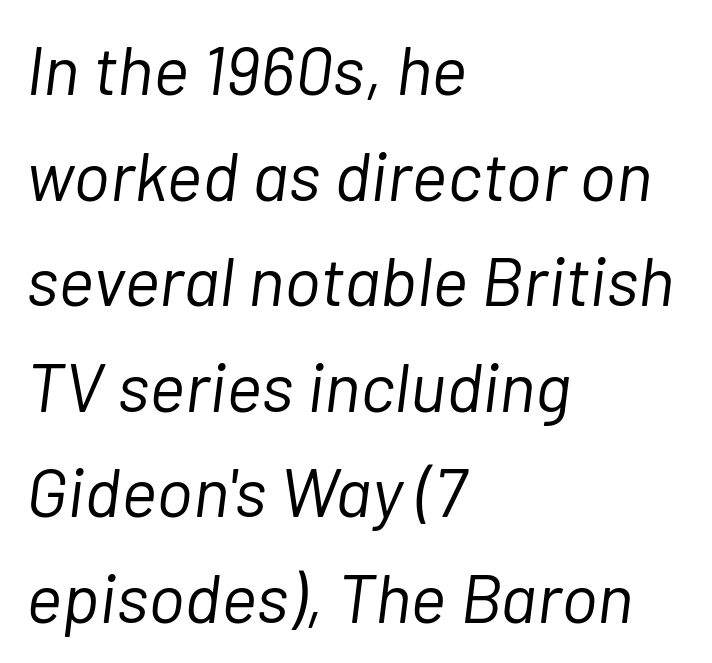
The specimen omits any rule beneath the text block's lines. A quiet, ordinary-to-light weight characterises the typeface. Reading down the column, the eye jumps a familiar distance to each next line. Tracking value appears to be zero — textbook default spacing. Caption: multi-line text, flush left, ragged right.
